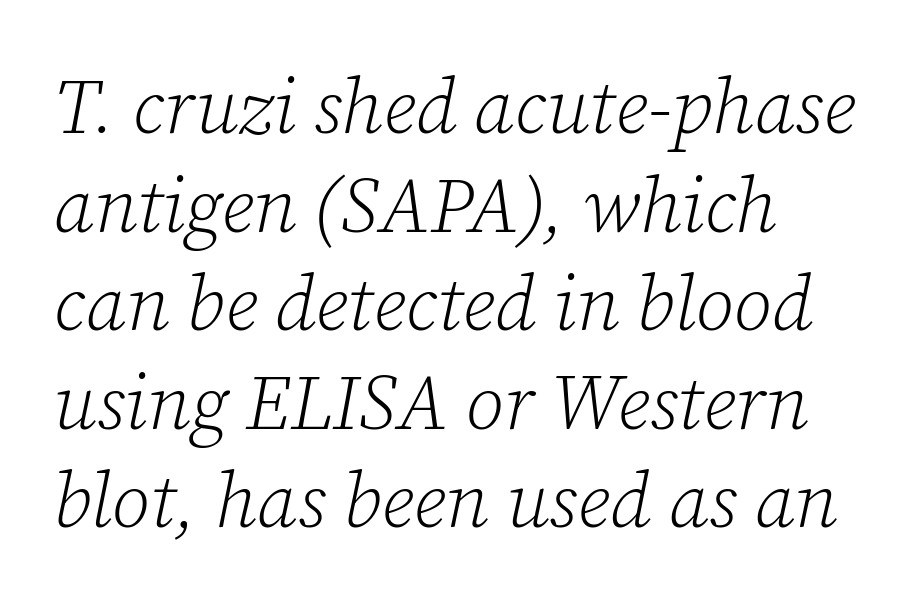
Q: Is the text bold? A: No.
Q: Is the text italic (slanted)? A: Yes, it leans right by about 12 degrees.
Q: Is the typeface a serif or a sans-serif typeface? A: Serif.
Q: Is the text underlined? A: No.
Q: Is the spacing between letters normal or unusually wide? A: Normal.
Q: Is the spacing between lines tight, normal or loose? A: Normal.
Q: Width (condensed, normal, or wide)? A: Normal.
Q: Stroke contrast? A: Low.
Q: x-height? A: Medium.
Q: Monospaced? A: No.
